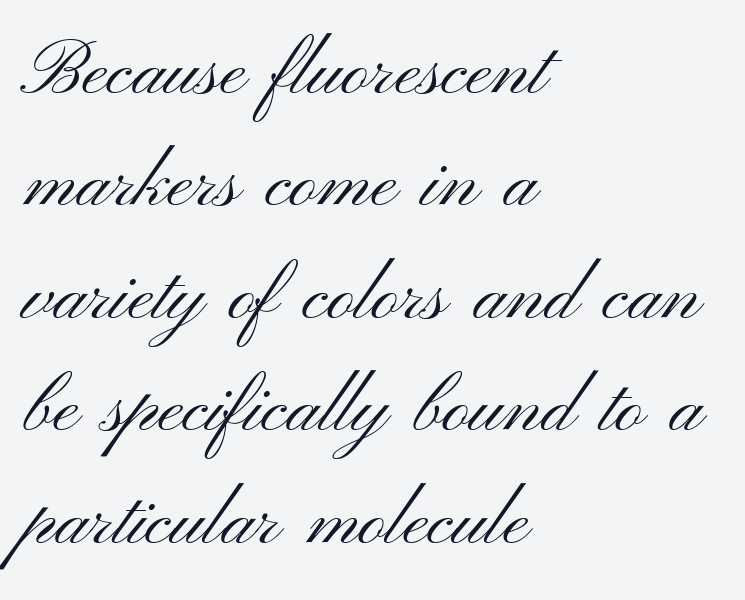
To sum up the face: it is a sans, with no serifs. The letters sit at their default tracking, neither squeezed nor spread. Plain, unruled lines of type. These glyphs show unthickened strokes, regular width or finer.
